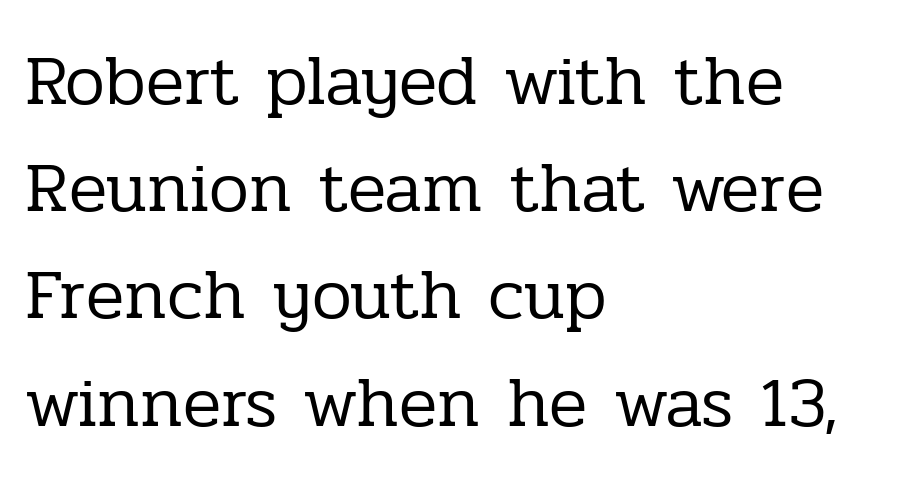
{"serif": "yes", "italic": "no", "bold": "no", "weight": "regular", "width": "normal", "stroke_contrast": "low", "x_height": "medium", "monospaced": "no", "underline": "no", "align": "left", "line_spacing": "normal", "line_spacing_ratio": 1.51, "letter_spacing": "normal", "letter_spacing_em": 0.0, "glyph_px": 71}
